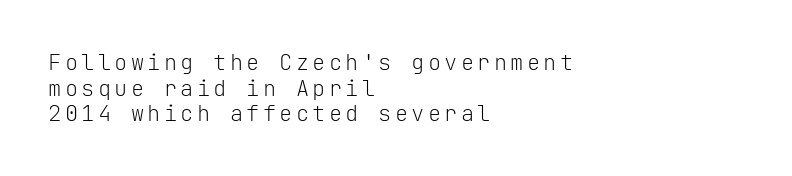
Q: Is the text bold? A: No.
Q: Is the text italic (slanted)? A: No, it is upright.
Q: Is the text underlined? A: No.
Q: How is the paragraph aligned? A: Left-aligned.
